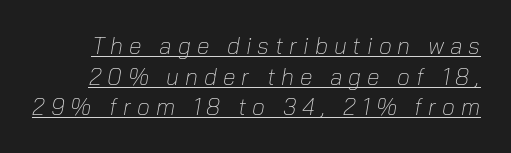
Q: Is the text bold? A: No.
Q: Is the text italic (slanted)? A: Yes, it leans right by about 10 degrees.
Q: Is the text underlined? A: Yes.
Q: Is the spacing between letters normal or unusually wide? A: Unusually wide.
Q: Is the spacing between lines tight, normal or loose? A: Normal.
